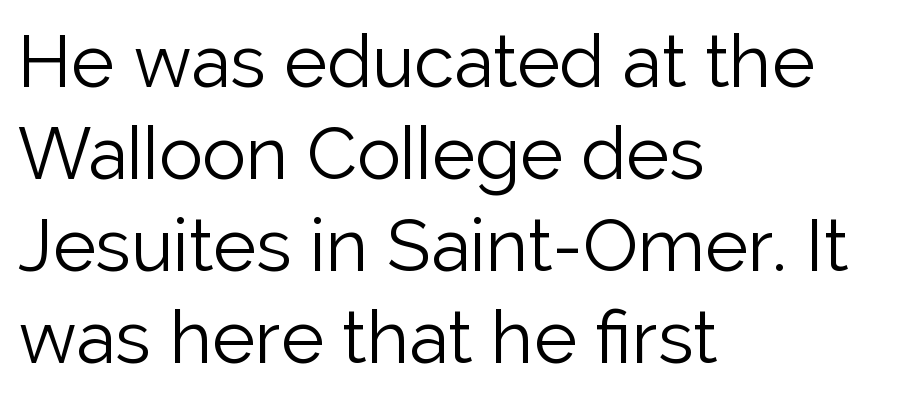
Q: Is the text bold? A: No.
Q: Is the text italic (slanted)? A: No, it is upright.
Q: Is the typeface a serif or a sans-serif typeface? A: Sans-serif.
Q: Is the text underlined? A: No.
Q: How is the paragraph aligned? A: Left-aligned.
Q: Is the spacing between letters normal or unusually wide? A: Normal.
Q: Is the spacing between lines tight, normal or loose? A: Normal.
Q: Width (condensed, normal, or wide)? A: Normal.
Q: Stroke contrast? A: Low.
Q: x-height? A: Medium.
Q: Monospaced? A: No.
